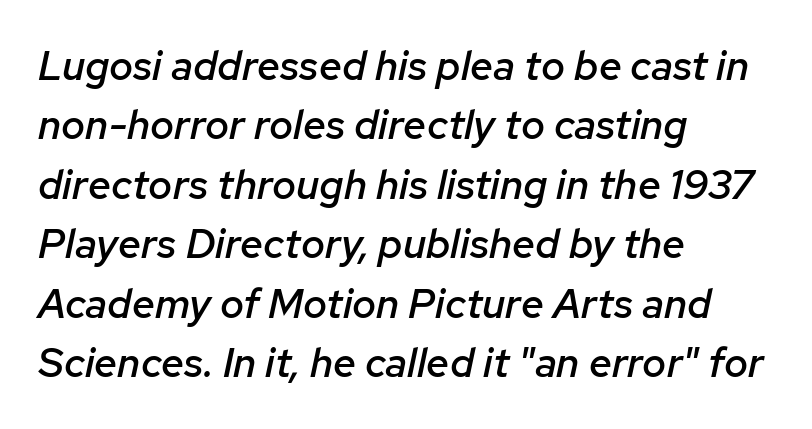
Q: Is the text bold? A: Semi-bold.
Q: Is the text italic (slanted)? A: Yes, it leans right by about 12 degrees.
Q: Is the text underlined? A: No.
Q: How is the paragraph aligned? A: Left-aligned.
Q: Is the spacing between letters normal or unusually wide? A: Normal.
Q: Is the spacing between lines tight, normal or loose? A: Normal.
Q: Width (condensed, normal, or wide)? A: Normal.
Q: Stroke contrast? A: Low.
Q: x-height? A: Medium.
Q: Monospaced? A: No.
